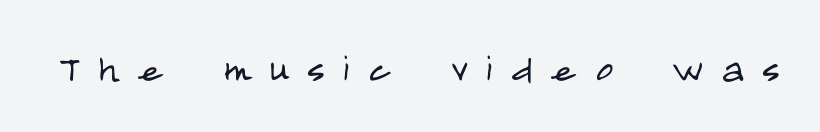
The letterforms stand isolated, each surrounded by extra space. Is there any slant? The stems are plumb. The letters advance in unequal steps, a hallmark of proportional type. To sum up the face: it is a sans, with no serifs. This reads as an unemphasized weight, regular at the heaviest.
